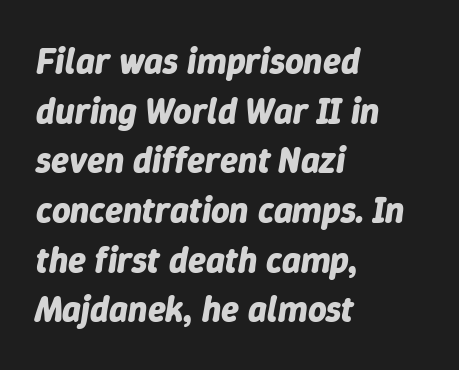
The image shows 36 px bold type, italic (leaning right); set left-aligned, normal line spacing (1.38x), normal letter spacing, not underlined; low stroke contrast and a medium x-height.
